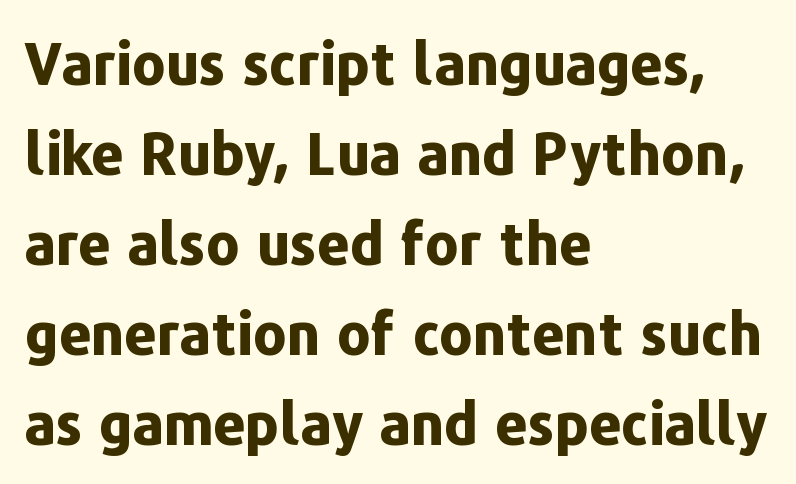
Q: Is the text bold? A: Yes.
Q: Is the text italic (slanted)? A: No, it is upright.
Q: Is the typeface a serif or a sans-serif typeface? A: Sans-serif.
Q: Is the text underlined? A: No.
Q: How is the paragraph aligned? A: Left-aligned.
Q: Is the spacing between letters normal or unusually wide? A: Normal.
Q: Is the spacing between lines tight, normal or loose? A: Normal.
Q: Width (condensed, normal, or wide)? A: Normal.
Q: Stroke contrast? A: Low.
Q: x-height? A: Medium.
Q: Monospaced? A: No.
